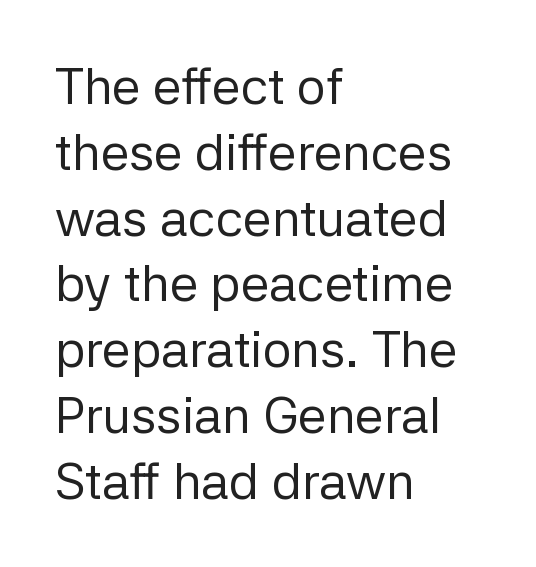
The image shows 51 px regular-weight sans-serif type, upright; set left-aligned, normal line spacing (1.29x), normal letter spacing, not underlined; low stroke contrast and a medium x-height.
